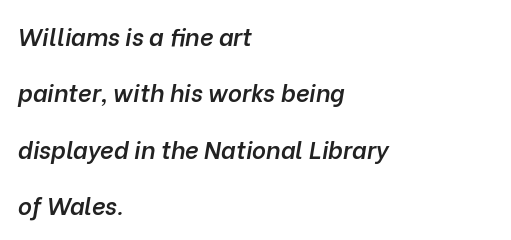
Descender tails drop into unmarked territory. Leftover space on each line is placed entirely after the last word. An italicized treatment has been applied to the whole sample. What stands out about the letter spacing? Nothing — it is the standard amount.
